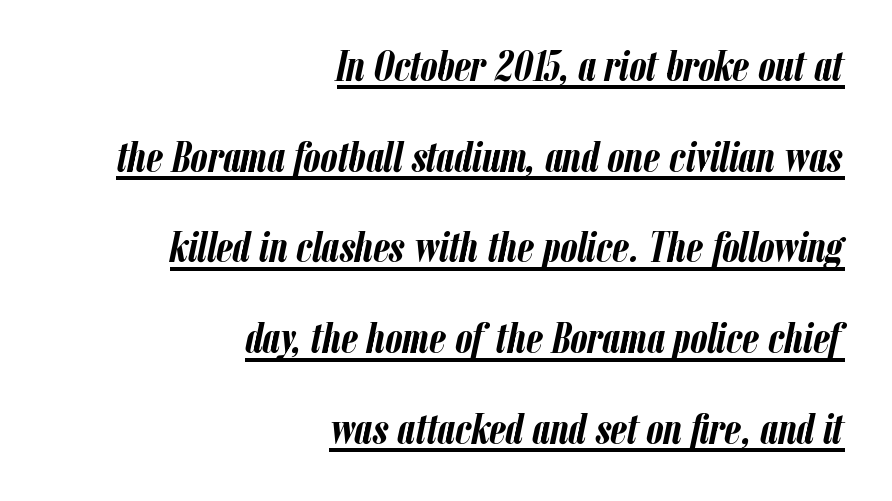
The text carries the slant typical of an italic or oblique font. Line ends are locked; line starts wander. Airy leading. Standard letterfit; no display-style spreading of the glyphs. Here the designer chose a conventional face with non-uniform glyph widths.
